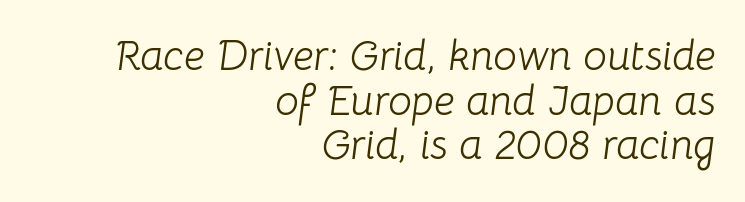
Here the designer chose a conventional face with non-uniform glyph widths. The leading is snug, giving the passage a crowded texture. The typeface has the unassuming heft of standard copy or less. Every character sits at an angle, as italics do. Spacing between characters is what you'd get straight out of the box. Beneath every word, the page is bare.
